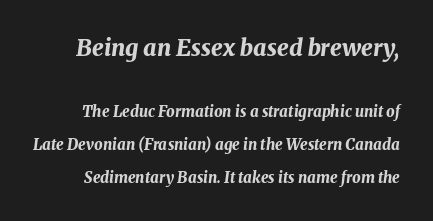
{"italic": "yes", "lean": "right", "slant_degrees": 8, "bold": "yes", "underline": "no", "line_spacing": "loose", "line_spacing_ratio": 2.2, "letter_spacing": "normal", "letter_spacing_em": 0.0, "larger_block": "first", "size_ratio": 1.53, "glyph_px": 23}
